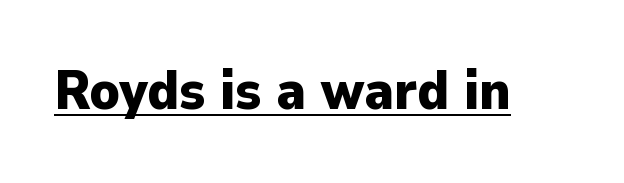
The passage shown is underscored from start to finish. The typesetting leans heavy: a genuine bold. Honestly, the letter spacing is just normal — you wouldn't notice it. Is there any slant? The stems are plumb.
